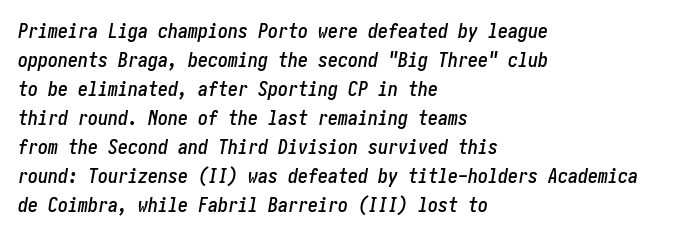
{"italic": "yes", "lean": "right", "slant_degrees": 10, "underline": "no", "align": "left", "line_spacing": "normal", "line_spacing_ratio": 1.45, "letter_spacing": "normal", "letter_spacing_em": 0.0, "glyph_px": 20}
